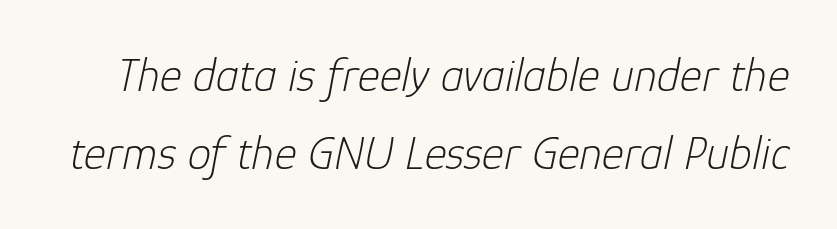
Q: Is the text bold? A: No.
Q: Is the text italic (slanted)? A: Yes, it leans right by about 12 degrees.
Q: Is the text underlined? A: No.
Q: Is the spacing between letters normal or unusually wide? A: Normal.
Q: Is the spacing between lines tight, normal or loose? A: Normal.
Q: Width (condensed, normal, or wide)? A: Normal.
Q: Stroke contrast? A: Low.
Q: x-height? A: Medium.
Q: Monospaced? A: No.
